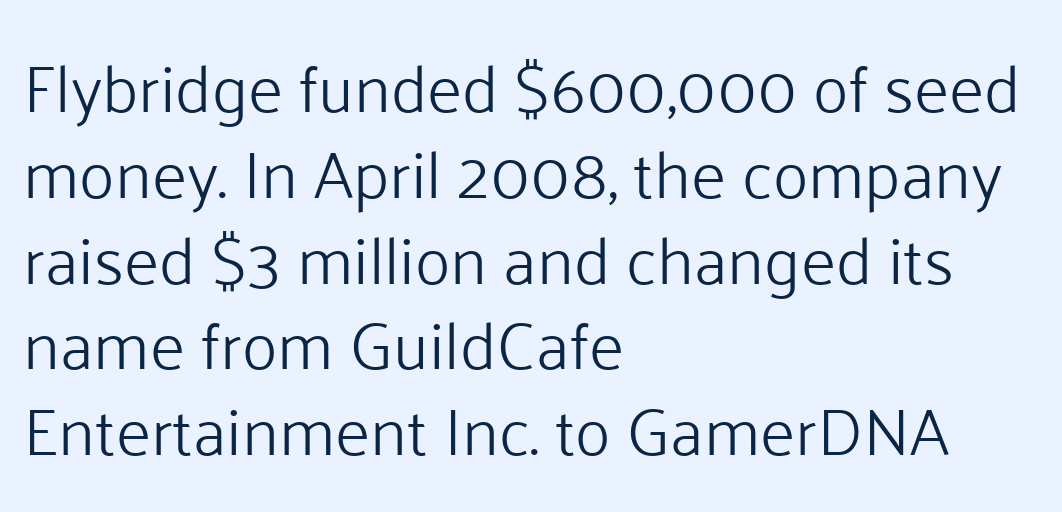
{"serif": "no", "italic": "no", "bold": "no", "weight": "light", "width": "normal", "stroke_contrast": "low", "x_height": "medium", "monospaced": "no", "underline": "no", "align": "left", "line_spacing": "normal", "line_spacing_ratio": 1.28, "letter_spacing": "normal", "letter_spacing_em": 0.0, "glyph_px": 67}
